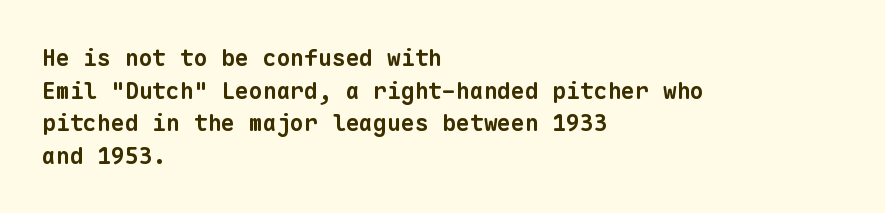
Q: Is the text bold? A: Yes.
Q: Is the text underlined? A: No.
Q: How is the paragraph aligned? A: Left-aligned.
Q: Is the spacing between letters normal or unusually wide? A: Normal.
Q: Is the spacing between lines tight, normal or loose? A: Normal.
